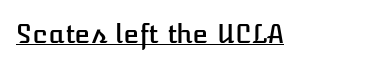
The horizontal fit of the characters is conventional and even. This rendering uses left alignment, leaving the right contour irregular. In terms of posture, this sample is upright. This sample carries an underscore along the baseline area.
